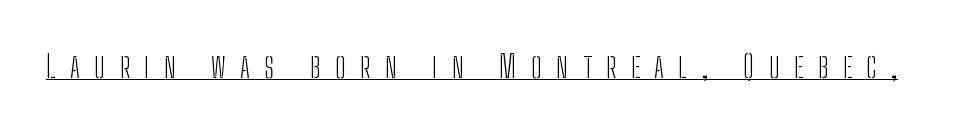
The image shows 32 px light, condensed sans-serif type, upright; set unusually wide letter spacing (+0.45 em), underlined; low stroke contrast and a medium x-height.
